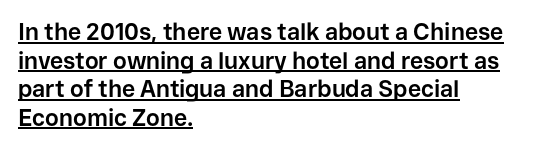
Q: Is the text bold? A: Yes.
Q: Is the text italic (slanted)? A: No, it is upright.
Q: Is the text underlined? A: Yes.
Q: How is the paragraph aligned? A: Left-aligned.
Q: Is the spacing between letters normal or unusually wide? A: Normal.
